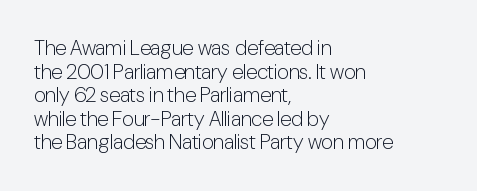
Is this a heavy cut? Hardly; it is regular or lighter. Does the copy run flush right? No — it runs flush left. Default kerning and tracking; the words read as compact shapes. Italic: no, the glyphs are upright roman. The area under the type is left untouched. If you measured baseline to baseline, you'd find a short distance.
